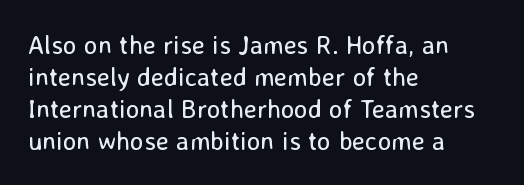
Q: Is the text bold? A: No.
Q: Is the text italic (slanted)? A: No, it is upright.
Q: Is the text underlined? A: No.
Q: How is the paragraph aligned? A: Left-aligned.
Q: Is the spacing between letters normal or unusually wide? A: Normal.
